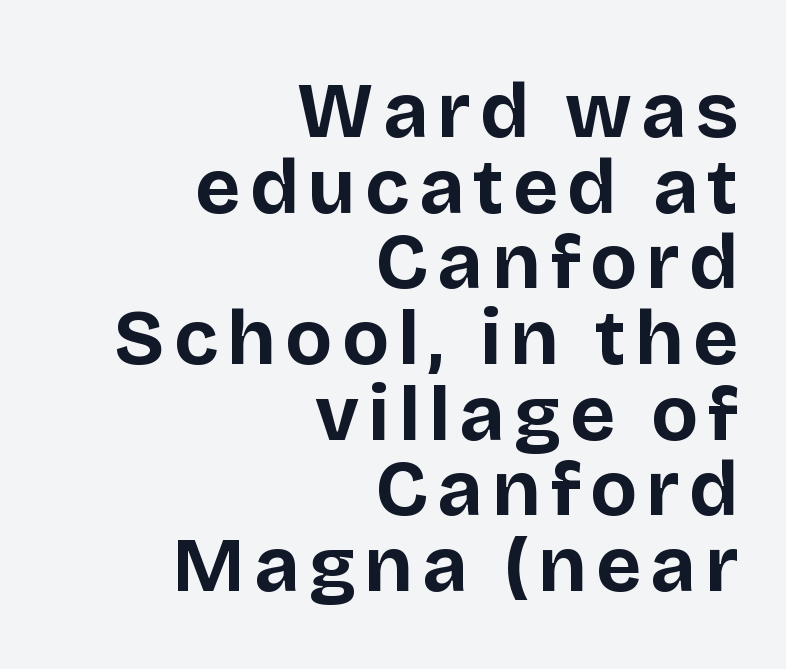
Summary of weight: heavy, a full bold. Every character sits straight up, as roman type does. This sample has the flowing, uneven cadence of proportional lettering. The font family rendered here belongs to the sans-serif group.
